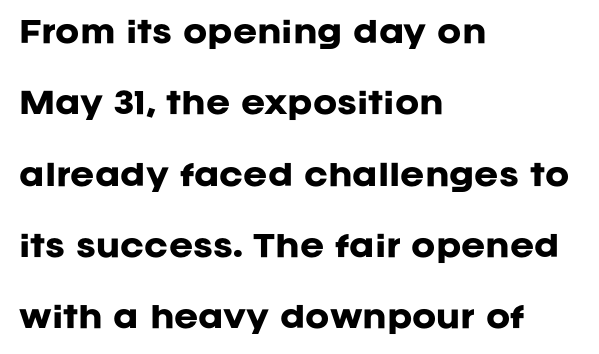
This sample uses an upright cut, with every glyph sitting square on the baseline. The designer dialed line spacing up above the default. This sample uses plain, unmodified letter spacing. Decoration check: the copy has no underline. One-word summary of the alignment: left. Proportional: the letters do not fall into vertical columns.
